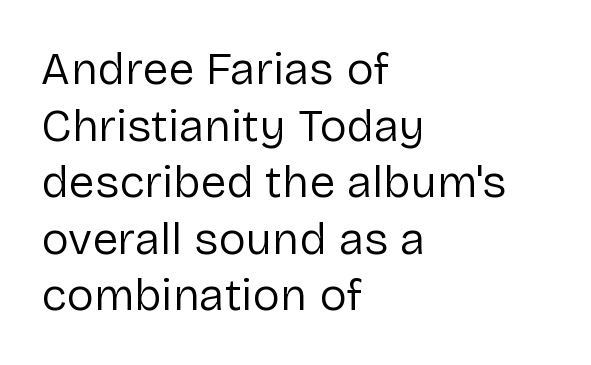
The image shows 46 px regular-weight sans-serif type, upright; set left-aligned, line spacing 1.23x, normal letter spacing, not underlined; low stroke contrast and a medium x-height.
